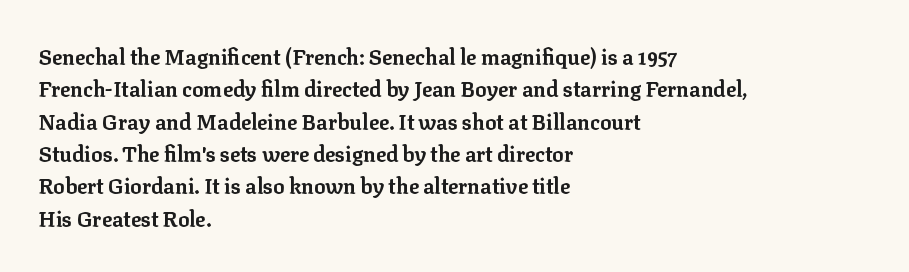
Q: Is the text bold? A: Yes.
Q: Is the text italic (slanted)? A: No, it is upright.
Q: Is the text underlined? A: No.
Q: How is the paragraph aligned? A: Left-aligned.
Q: Is the spacing between letters normal or unusually wide? A: Normal.
Q: Is the spacing between lines tight, normal or loose? A: Normal.
